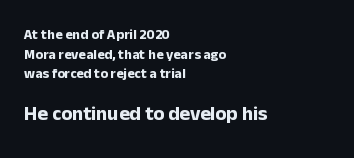
Quick note: interline space is typical. Two sizes are in play, and the larger belongs to the second block. Type without underlining. Look at the stroke-to-counter ratio: heavy, a bold. Does the lettering tilt? It doesn't — this is upright.
